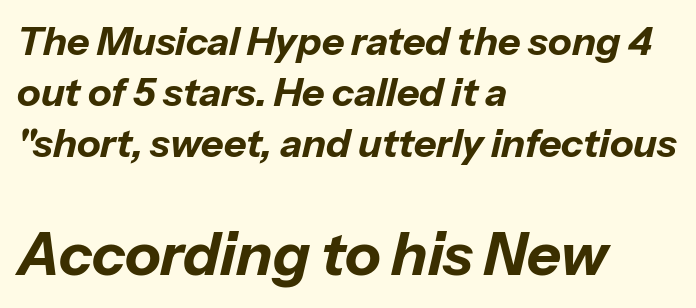
The image shows 59 px bold type, italic (leaning right); set left-aligned, normal line spacing (1.31x), normal letter spacing, not underlined; the second (bottom) block is 1.51x larger; low stroke contrast and a medium x-height.
